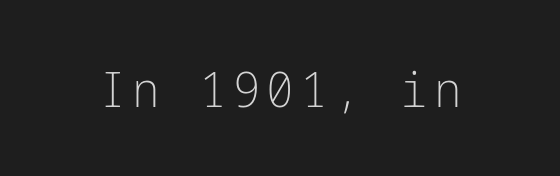
The image shows 49 px light sans-serif type, upright; set not underlined; low stroke contrast and a medium x-height.
